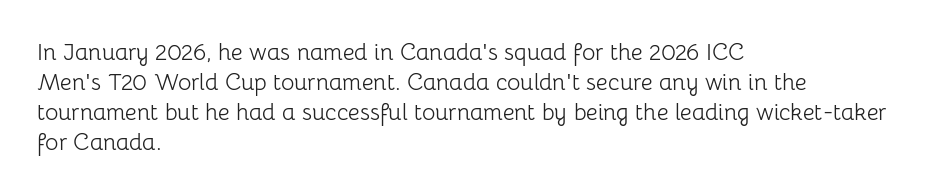
Teacher's note: observe the even left margin — that is flush-left alignment. Does extra space separate the letters? No, they use regular spacing. In terms of posture, this sample is upright. The glyphs are unaccompanied by any horizontal stroke below them. The lines sit at an ordinary, default distance from one another.
